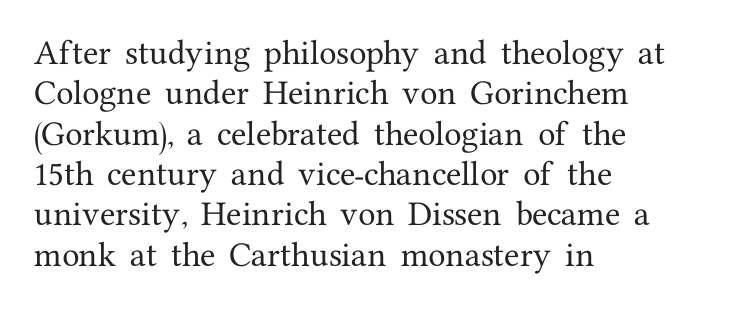
The image shows 28 px serif type, upright; set left-aligned, normal line spacing (1.44x), normal letter spacing, not underlined; medium stroke contrast and a medium x-height.
